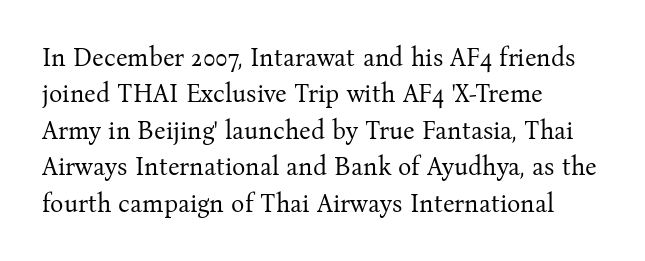
{"italic": "no", "bold": "no", "underline": "no", "align": "left", "line_spacing": "normal", "line_spacing_ratio": 1.46, "letter_spacing": "normal", "letter_spacing_em": 0.0, "glyph_px": 25}
